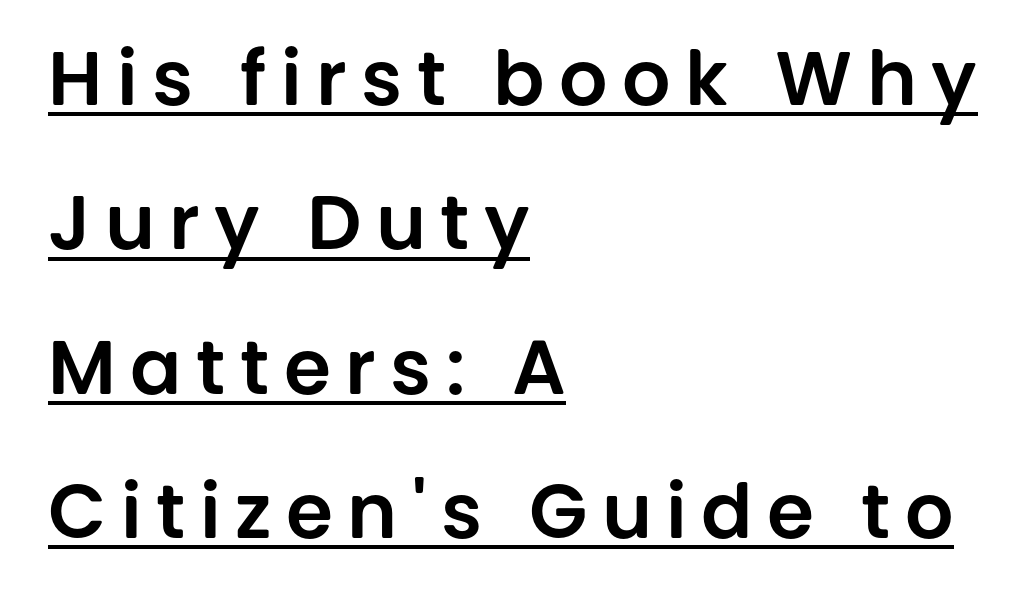
The rendering uses a large line-height, opening up the rows. A typographer would call this underscored text. The paragraph has a hard left edge and a soft right edge. You can tell it's not italic because the verticals are truly vertical.
